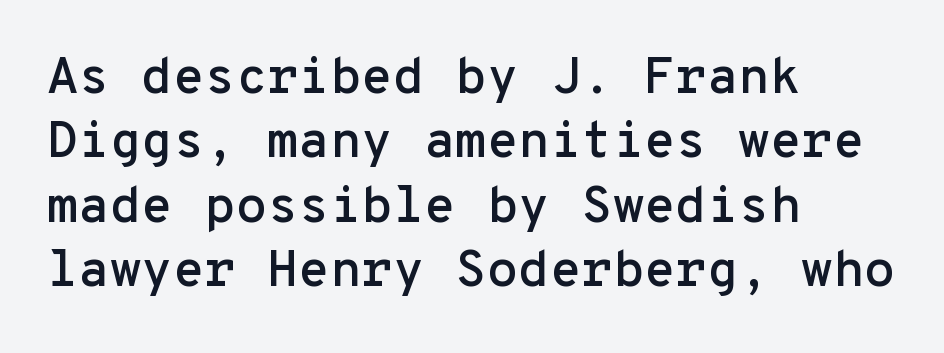
Q: Is the text italic (slanted)? A: No, it is upright.
Q: Is the typeface a serif or a sans-serif typeface? A: Sans-serif.
Q: Is the text underlined? A: No.
Q: How is the paragraph aligned? A: Left-aligned.
Q: Is the spacing between letters normal or unusually wide? A: Normal.
Q: Is the spacing between lines tight, normal or loose? A: Normal.
Q: Width (condensed, normal, or wide)? A: Normal.
Q: Stroke contrast? A: Low.
Q: x-height? A: Medium.
Q: Monospaced? A: Yes.
